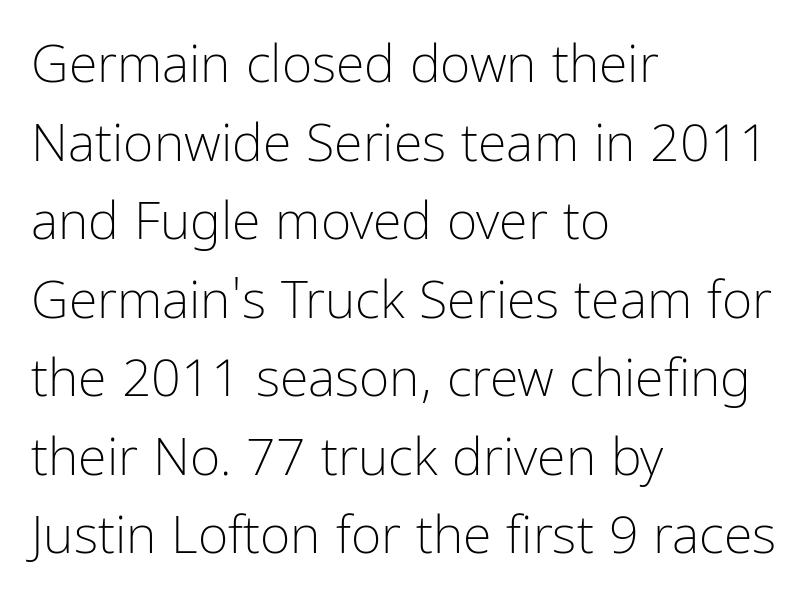
Q: Is the text bold? A: No.
Q: Is the text italic (slanted)? A: No, it is upright.
Q: Is the typeface a serif or a sans-serif typeface? A: Sans-serif.
Q: Is the text underlined? A: No.
Q: How is the paragraph aligned? A: Left-aligned.
Q: Is the spacing between letters normal or unusually wide? A: Normal.
Q: Is the spacing between lines tight, normal or loose? A: Normal.
Q: Width (condensed, normal, or wide)? A: Condensed.
Q: Stroke contrast? A: Low.
Q: x-height? A: Medium.
Q: Monospaced? A: No.
